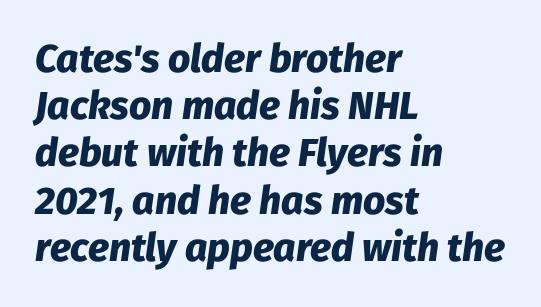
Its strokes are broad and dark, the hallmark of bold type. The face used here is proportionally spaced, like ordinary book or web type. In terms of letterspacing, this is plain default setting. No word sits above an underline. In CSS terms this would be text-align: left. Quick note: italic.
